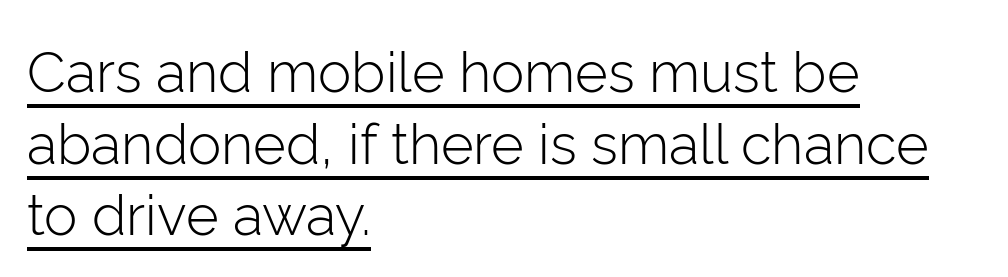
{"serif": "no", "italic": "no", "bold": "no", "weight": "light", "width": "normal", "stroke_contrast": "low", "x_height": "medium", "monospaced": "no", "underline": "yes", "align": "left", "line_spacing": "normal", "line_spacing_ratio": 1.28, "letter_spacing": "normal", "letter_spacing_em": 0.0, "glyph_px": 56}
